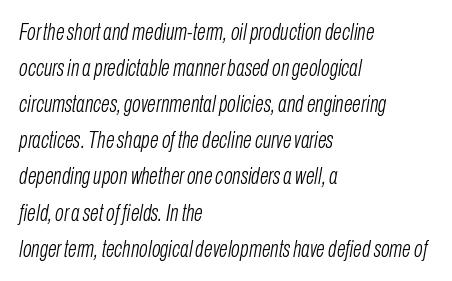
Q: Is the text bold? A: No.
Q: Is the text italic (slanted)? A: Yes, it leans right by about 10 degrees.
Q: Is the text underlined? A: No.
Q: How is the paragraph aligned? A: Left-aligned.
Q: Is the spacing between letters normal or unusually wide? A: Normal.
Q: Is the spacing between lines tight, normal or loose? A: Normal.
